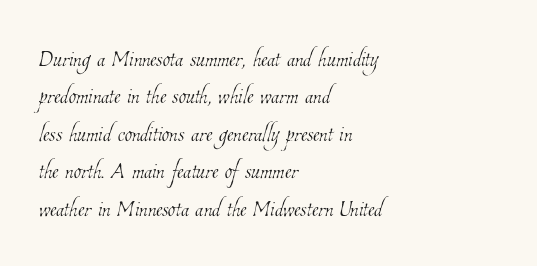
The line-height multiplier appears to be the usual default. The letters sit at their default tracking, neither squeezed nor spread. Underlining? Definitely not there. The passage shown is typed in a proportional face where columns would drift. The ragged edge is on the right, which tells us the setting is flush left.
